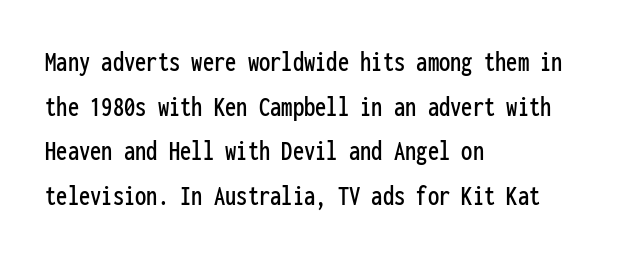
Grotesque or geometric, the face here clearly has no serifs. Compared with typical body copy, the letter spacing here is the same. Does the lettering tilt? It doesn't — this is upright. Is this a fixed-width face? Yes — each glyph sits in an identical cell.
